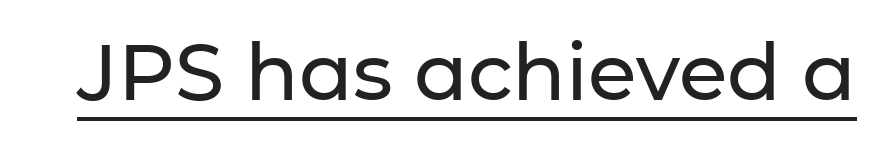
Here the glyphs are tracked normally, forming tight word shapes. Every word sits above its own underline. Each letter's strokes conclude bluntly, with no projecting serifs. In terms of posture, this sample is upright. The letters advance in unequal steps, a hallmark of proportional type.
